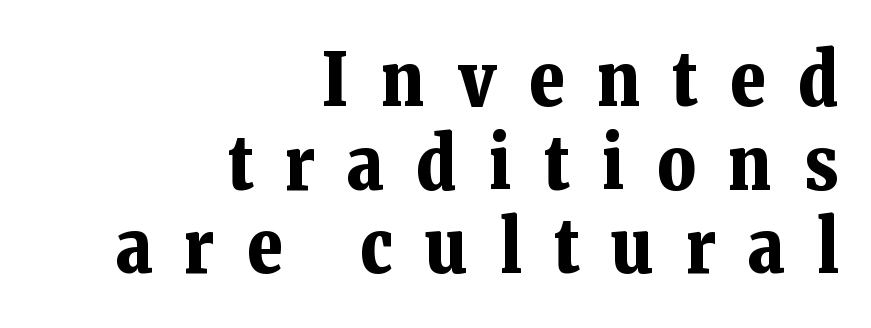
This block would grow much taller if given ordinary leading; it's compressed now. The letters stand straight up with perfectly vertical stems. Weight check: bold — yes, fully. A typesetter would call this proportional, since set widths differ per character. Honestly, the letter spacing is so wide it's the main thing you notice. In CSS terms this would be text-align: right.
